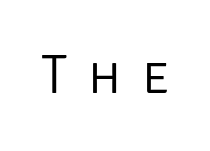
{"serif": "no", "italic": "no", "bold": "no", "weight": "light", "width": "normal", "stroke_contrast": "low", "x_height": "large", "monospaced": "no", "underline": "no", "letter_spacing": "wide", "letter_spacing_em": 0.37, "glyph_px": 55}
